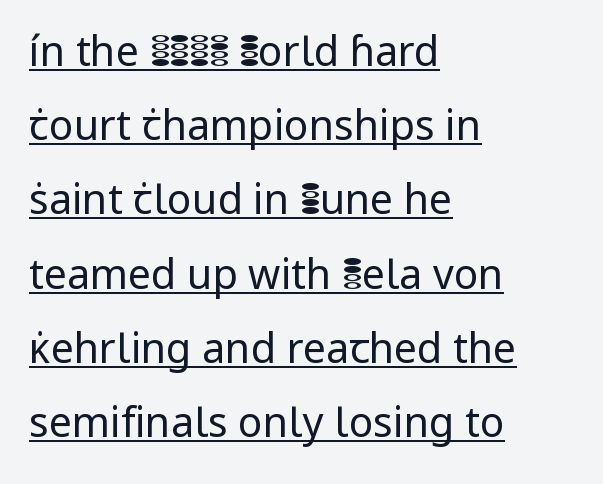
The image shows 41 px regular-weight sans-serif type, upright; set left-aligned, line spacing 1.81x, normal letter spacing, underlined; low stroke contrast and a medium x-height.
